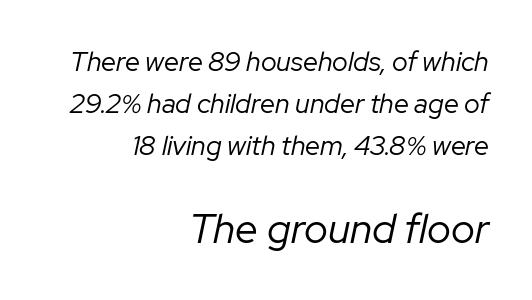
The image shows 41 px regular-weight type, italic (leaning right); set right-aligned, normal line spacing (1.55x), normal letter spacing, not underlined; the second (bottom) block is 1.52x larger; low stroke contrast and a medium x-height.
